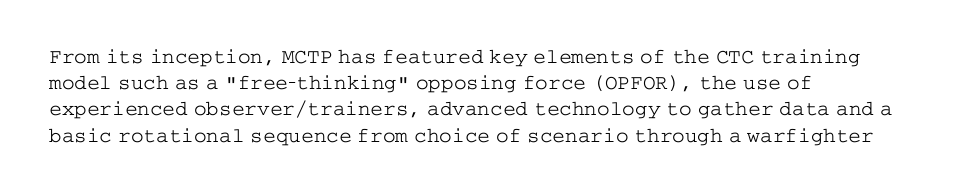
{"italic": "no", "bold": "no", "underline": "no", "align": "left", "line_spacing": "normal", "line_spacing_ratio": 1.25, "letter_spacing": "normal", "letter_spacing_em": 0.0, "glyph_px": 21}
